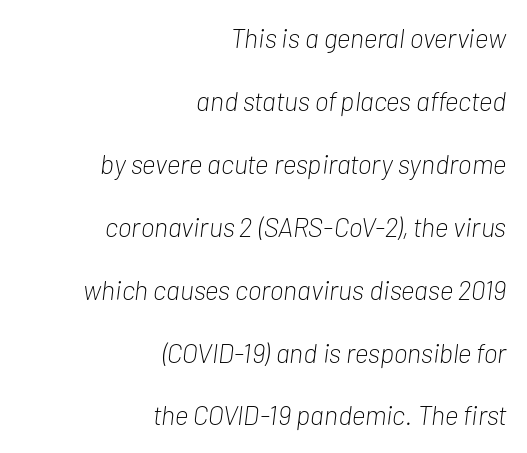
Q: Is the text bold? A: No.
Q: Is the text italic (slanted)? A: Yes, it leans right by about 7 degrees.
Q: Is the text underlined? A: No.
Q: How is the paragraph aligned? A: Right-aligned.
Q: Is the spacing between letters normal or unusually wide? A: Normal.
Q: Is the spacing between lines tight, normal or loose? A: Loose.
